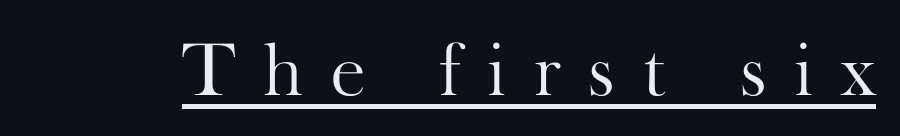
The image shows 76 px light serif type, upright; set unusually wide letter spacing (+0.35 em), underlined; high stroke contrast and a small x-height.
